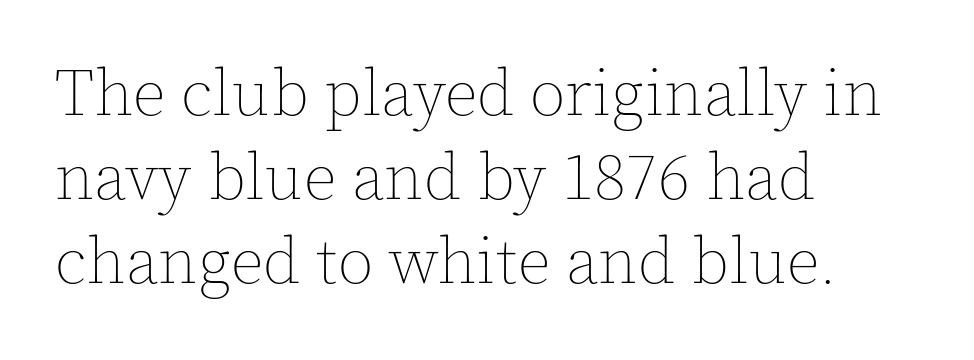
This rendering leaves character spacing at its baseline value. No letter is thick-stroked: the sample isn't bold. One glance says typical: line gaps are just what's usual. Unlike italic type, these characters show no tilt at all.
